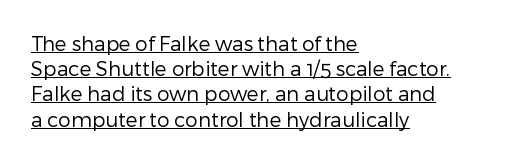
{"italic": "no", "bold": "no", "underline": "yes", "align": "left", "line_spacing": "normal", "line_spacing_ratio": 1.26, "letter_spacing": "normal", "letter_spacing_em": 0.0, "glyph_px": 20}
